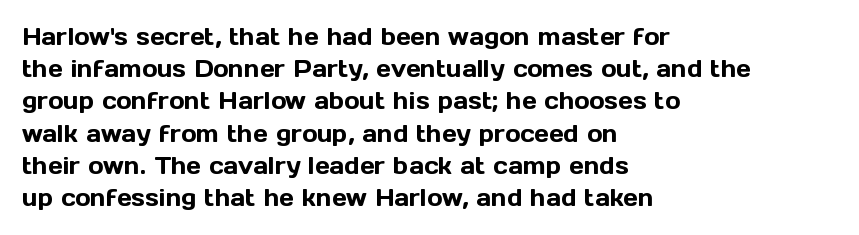
Does the leading feel generous? No, just average. The paragraph shown leans on its left margin. The string is rendered with underlining switched off. Here the glyphs are tracked normally, forming tight word shapes. The font's upright variant was chosen for this text.
